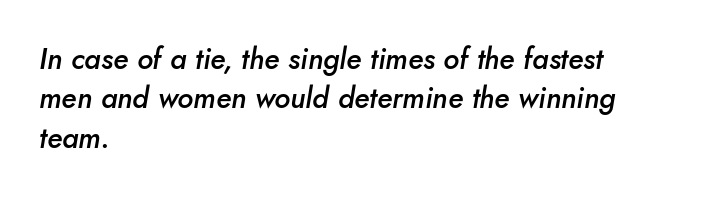
The face used here has a pronounced slope to its letters. Anything drawn beneath the words? Only blank space. The ragged edge is on the right, which tells us the setting is flush left. Character widths vary here, with narrow letters taking less room than wide ones. Short note: letters normally spaced. Vertically, the passage feels balanced, rows spaced as you'd expect.
